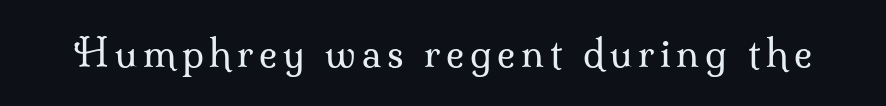
Q: Is the text bold? A: No.
Q: Is the text italic (slanted)? A: No, it is upright.
Q: Is the typeface a serif or a sans-serif typeface? A: Serif.
Q: Is the text underlined? A: No.
Q: Width (condensed, normal, or wide)? A: Normal.
Q: Stroke contrast? A: Medium.
Q: x-height? A: Small.
Q: Monospaced? A: No.
